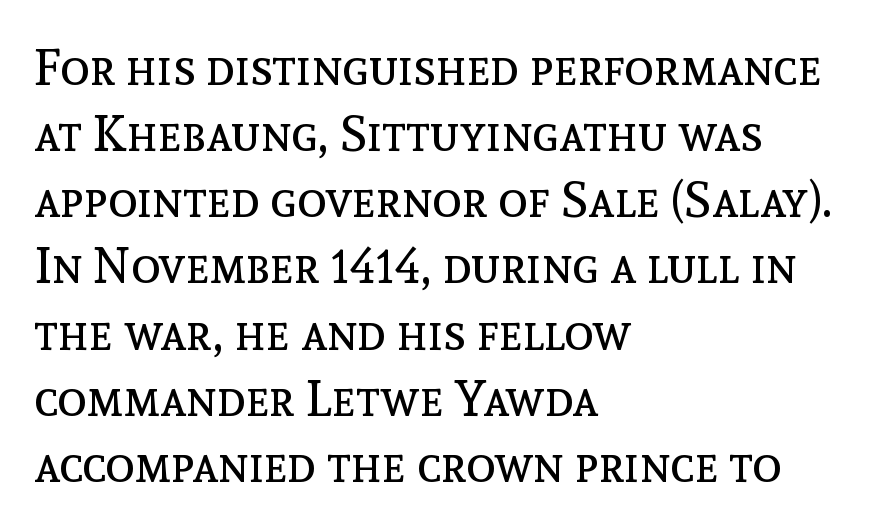
Q: Is the text bold? A: No.
Q: Is the text italic (slanted)? A: No, it is upright.
Q: Is the text underlined? A: No.
Q: How is the paragraph aligned? A: Left-aligned.
Q: Is the spacing between letters normal or unusually wide? A: Normal.
Q: Is the spacing between lines tight, normal or loose? A: Normal.
Q: Width (condensed, normal, or wide)? A: Normal.
Q: x-height? A: Medium.
Q: Monospaced? A: No.
